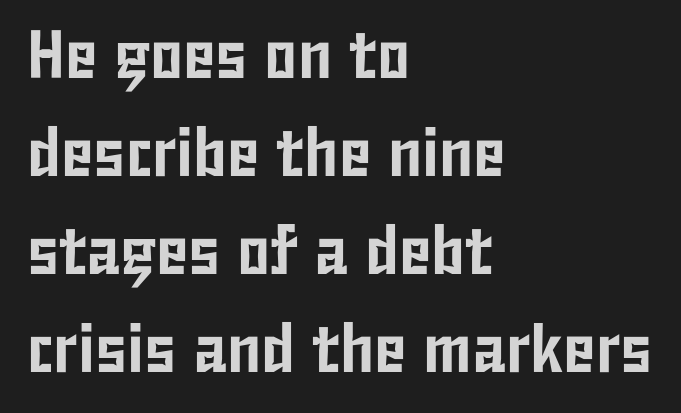
{"serif": "no", "italic": "no", "width": "condensed", "stroke_contrast": "low", "x_height": "medium", "monospaced": "no", "underline": "no", "align": "left", "line_spacing": "normal", "line_spacing_ratio": 1.44, "letter_spacing": "normal", "letter_spacing_em": 0.0, "glyph_px": 68}
